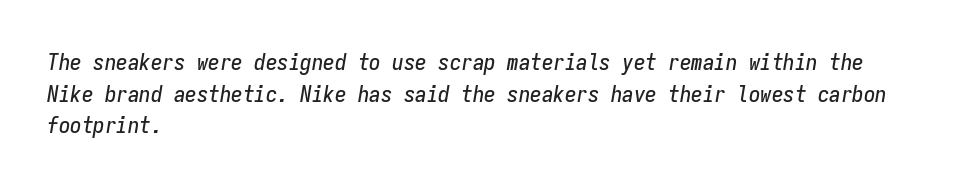
Q: Is the text italic (slanted)? A: Yes, it leans right by about 9 degrees.
Q: Is the text underlined? A: No.
Q: How is the paragraph aligned? A: Left-aligned.
Q: Is the spacing between letters normal or unusually wide? A: Normal.
Q: Is the spacing between lines tight, normal or loose? A: Normal.
